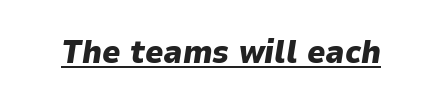
{"italic": "yes", "lean": "right", "slant_degrees": 9, "bold": "yes", "weight": "heavy", "width": "normal", "stroke_contrast": "low", "x_height": "medium", "monospaced": "no", "underline": "yes", "letter_spacing": "normal", "letter_spacing_em": 0.0, "glyph_px": 32}
